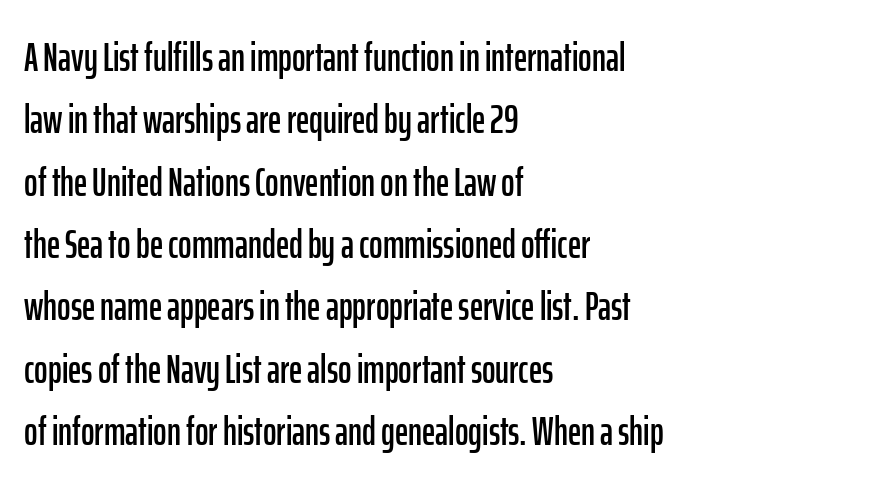
Q: Is the text italic (slanted)? A: No, it is upright.
Q: Is the typeface a serif or a sans-serif typeface? A: Sans-serif.
Q: Is the text underlined? A: No.
Q: How is the paragraph aligned? A: Left-aligned.
Q: Is the spacing between letters normal or unusually wide? A: Normal.
Q: Is the spacing between lines tight, normal or loose? A: Normal.
Q: Width (condensed, normal, or wide)? A: Condensed.
Q: Stroke contrast? A: Low.
Q: x-height? A: Medium.
Q: Monospaced? A: No.
